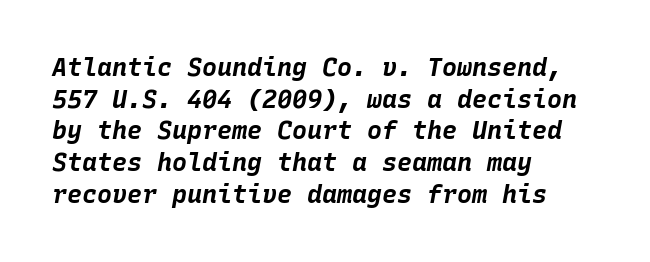
Emphasis by weight is at full strength: bold. Underlining? Definitely not there. The whole block is typeset with a tilt. A typesetter would call this zero additional tracking. A normal amount of white space separates one row of letters from the next. The lines are quadded left.
